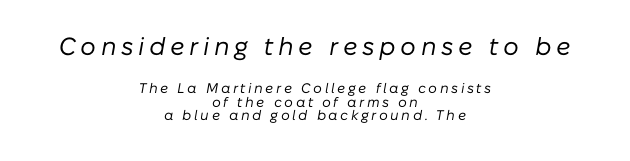
The image shows 25 px text type, italic (leaning right); set centered, tight line spacing (0.99x), not underlined; the first (top) block is 1.79x larger.
